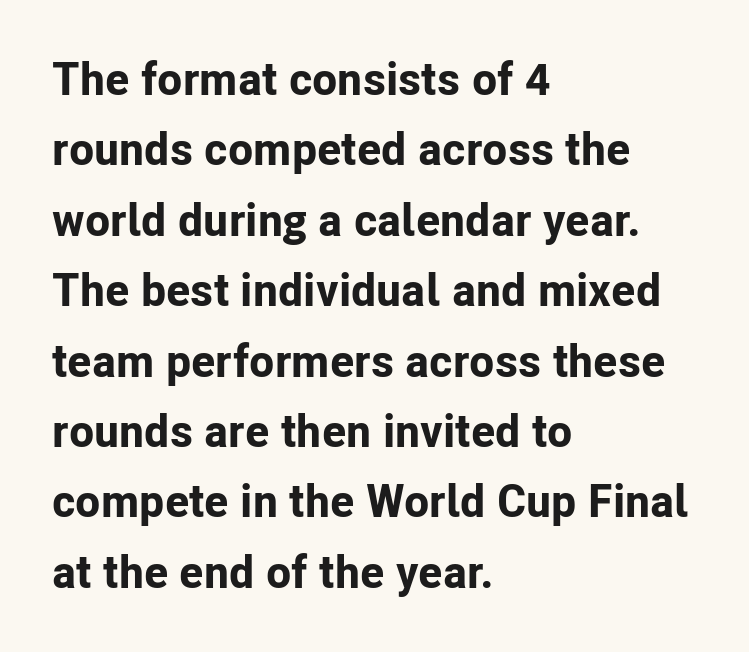
The image shows 46 px bold sans-serif type, upright; set left-aligned, normal line spacing (1.53x), normal letter spacing, not underlined; low stroke contrast and a medium x-height.
